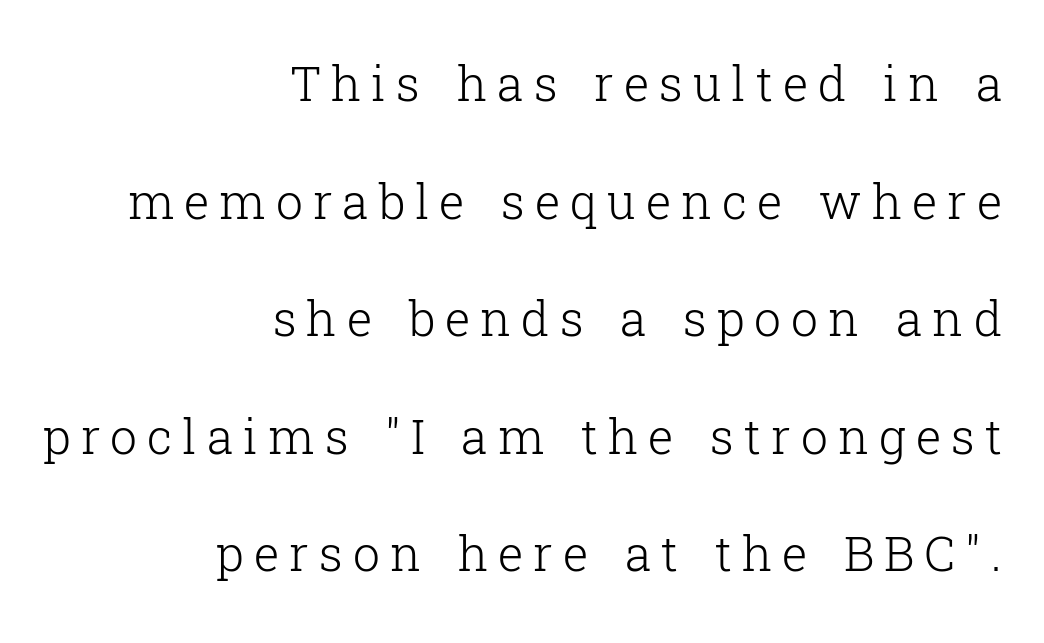
{"serif": "yes", "italic": "no", "bold": "no", "weight": "light", "width": "normal", "stroke_contrast": "low", "x_height": "medium", "monospaced": "no", "underline": "no", "align": "right", "line_spacing": "loose", "line_spacing_ratio": 2.45, "letter_spacing": "wide", "letter_spacing_em": 0.21, "glyph_px": 48}
